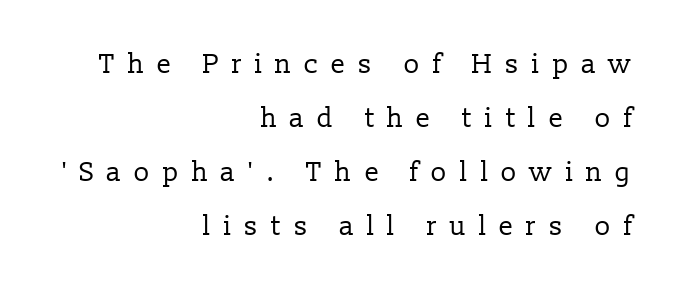
The image shows 27 px text type, upright; set right-aligned, loose line spacing (2.0x), unusually wide letter spacing (+0.46 em), not underlined.
